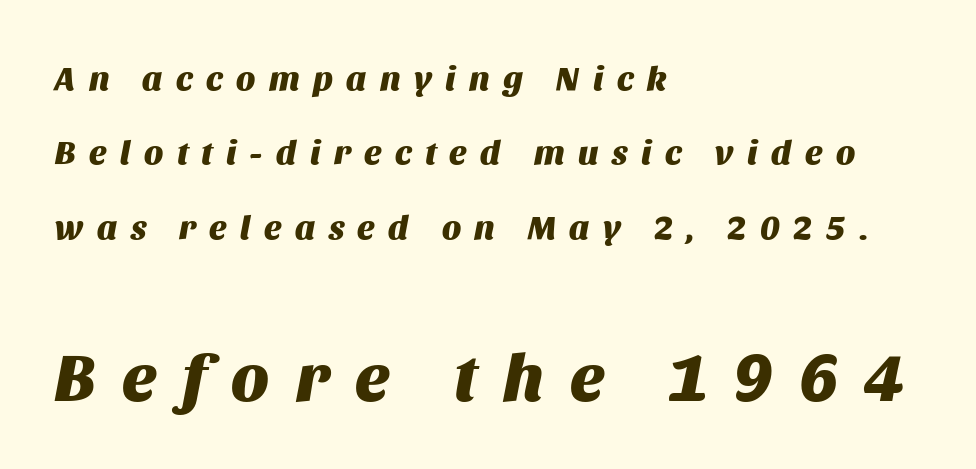
A typesetter would call this proportional, since set widths differ per character. You could only call the tracking loose — the letters float apart. Caption: multi-line text, flush left, ragged right. You can tell it's italic because the verticals aren't actually vertical. Strong, thick strokes mark this as bold type.
